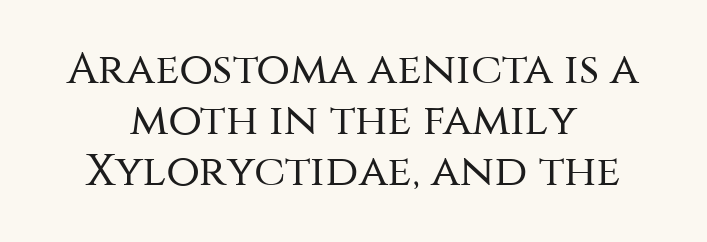
Plain, unruled lines of type. Unbolded letterforms with no extra heft. Looks like regular typesetting: each glyph gets only the width it needs. The rendering positions every line midway between the sides. Italic: no, the glyphs are upright roman. Nobody touched the tracking dial on this one.
